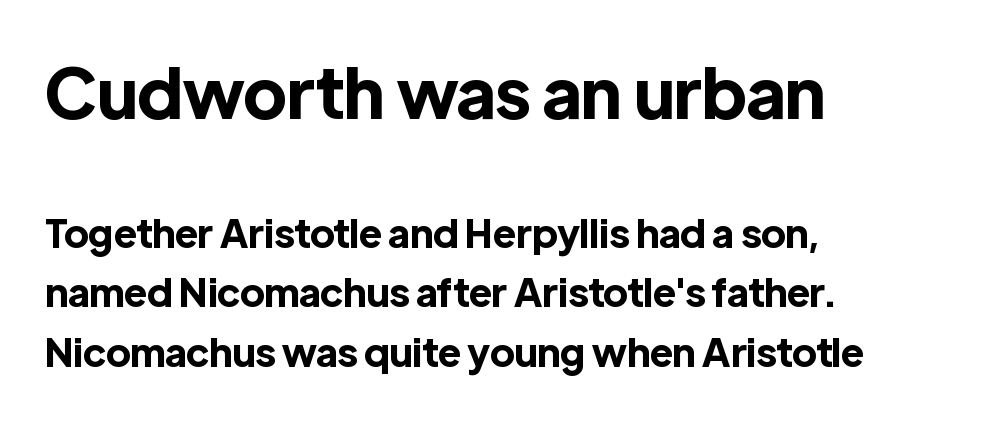
Q: Is the text bold? A: Yes.
Q: Is the text italic (slanted)? A: No, it is upright.
Q: Is the typeface a serif or a sans-serif typeface? A: Sans-serif.
Q: Is the text underlined? A: No.
Q: How is the paragraph aligned? A: Left-aligned.
Q: Is the spacing between letters normal or unusually wide? A: Normal.
Q: Is the spacing between lines tight, normal or loose? A: Normal.
Q: Which block of text is set in a larger size, the first (top) or the second (bottom)? A: The first (top) one.
Q: Width (condensed, normal, or wide)? A: Normal.
Q: x-height? A: Medium.
Q: Monospaced? A: No.
